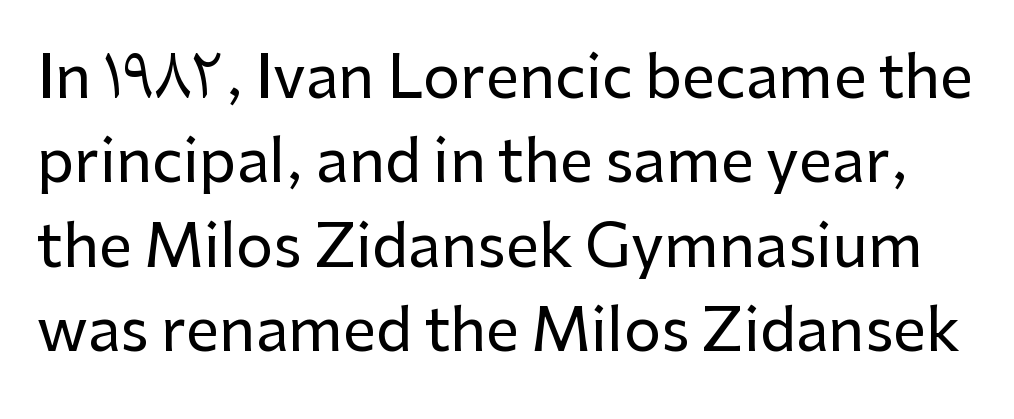
Q: Is the text italic (slanted)? A: No, it is upright.
Q: Is the typeface a serif or a sans-serif typeface? A: Sans-serif.
Q: Is the text underlined? A: No.
Q: Is the spacing between letters normal or unusually wide? A: Normal.
Q: Is the spacing between lines tight, normal or loose? A: Normal.
Q: Width (condensed, normal, or wide)? A: Normal.
Q: Stroke contrast? A: Low.
Q: x-height? A: Medium.
Q: Monospaced? A: No.
